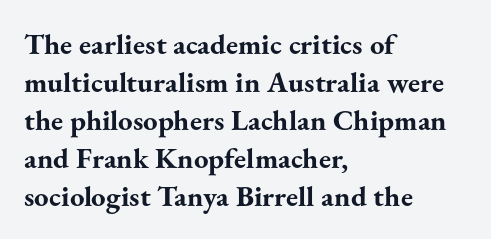
The glyphs in this specimen are seriffed. Bare-footed words on every line. Line beginnings align vertically; line endings do not. The line-height multiplier appears to be the usual default. Strong, thick strokes mark this as bold type. The passage shown is typed in a proportional face where columns would drift.
